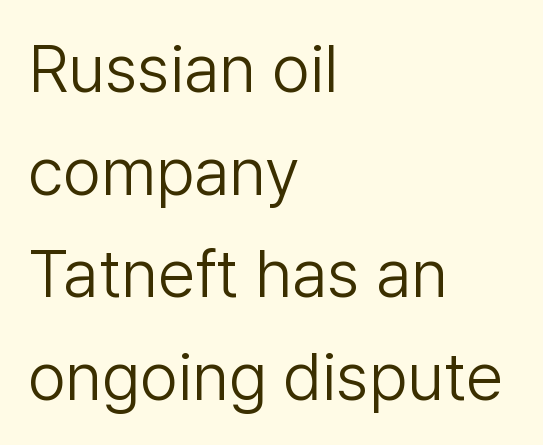
The passage shown is typeset with a sans-serif family. The compositor pushed each line to the left boundary. The glyphs are unaccompanied by any horizontal stroke below them. The letterforms sit at book weight or below. Rows of type keep a routine distance in the vertical direction. Look at the tracking — it's just the regular setting, nothing added.
